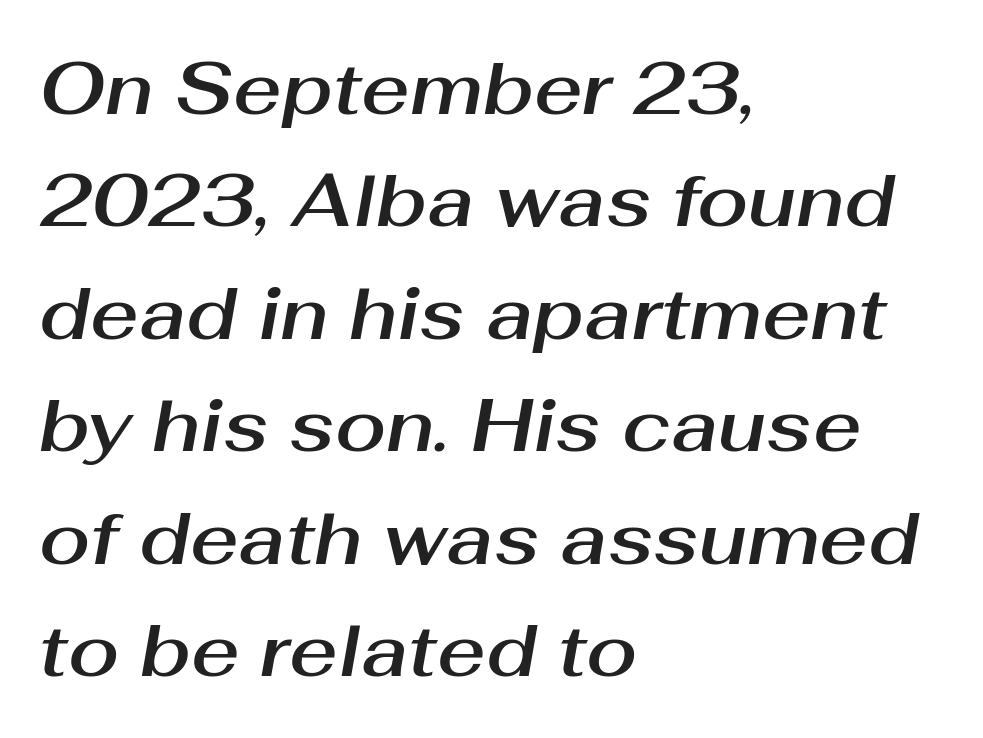
Q: Is the text italic (slanted)? A: Yes, it leans right by about 10 degrees.
Q: Is the text underlined? A: No.
Q: How is the paragraph aligned? A: Left-aligned.
Q: Is the spacing between letters normal or unusually wide? A: Normal.
Q: Is the spacing between lines tight, normal or loose? A: Normal.
Q: Width (condensed, normal, or wide)? A: Normal.
Q: Stroke contrast? A: Medium.
Q: x-height? A: Medium.
Q: Monospaced? A: No.
